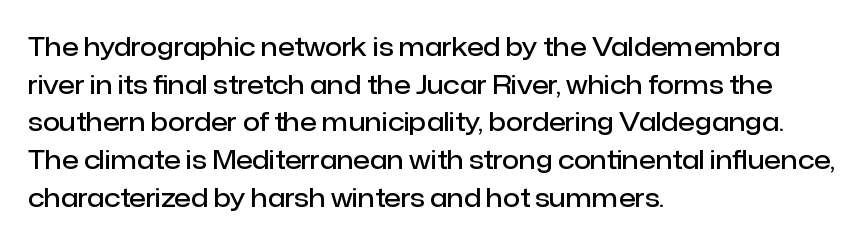
{"italic": "no", "bold": "semi", "underline": "no", "align": "left", "line_spacing": "normal", "line_spacing_ratio": 1.51, "letter_spacing": "normal", "letter_spacing_em": 0.0, "glyph_px": 25}
